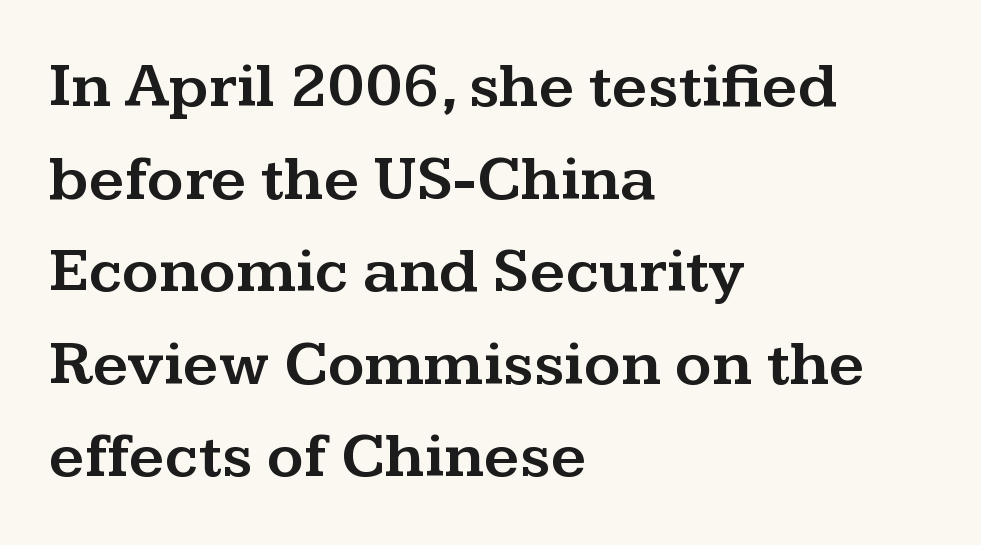
Q: Is the text italic (slanted)? A: No, it is upright.
Q: Is the typeface a serif or a sans-serif typeface? A: Serif.
Q: Is the text underlined? A: No.
Q: How is the paragraph aligned? A: Left-aligned.
Q: Is the spacing between letters normal or unusually wide? A: Normal.
Q: Is the spacing between lines tight, normal or loose? A: Normal.
Q: Width (condensed, normal, or wide)? A: Wide.
Q: Stroke contrast? A: Medium.
Q: x-height? A: Medium.
Q: Monospaced? A: No.
